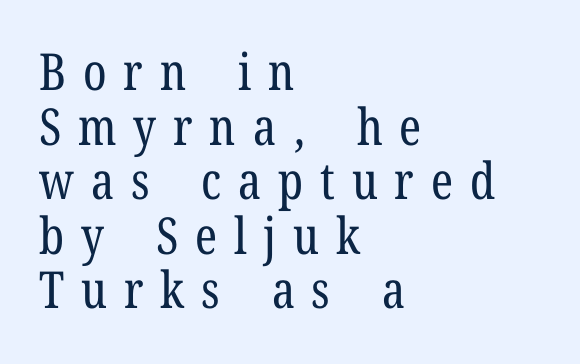
The image shows 51 px regular-weight, condensed serif type, upright; set left-aligned, tight line spacing (1.07x), unusually wide letter spacing (+0.33 em), not underlined; low stroke contrast and a medium x-height.
